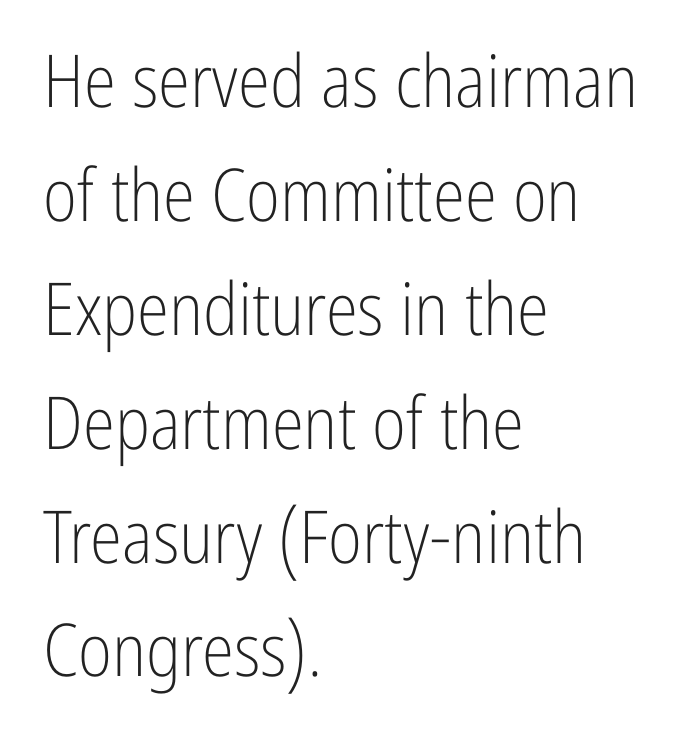
I'd call this a sans setting — the letters go barefoot. The typesetter chose a ragged-right arrangement here. Just letters on the line, the space beneath them empty. Stems and bowls with no extra thickness — not bold.
